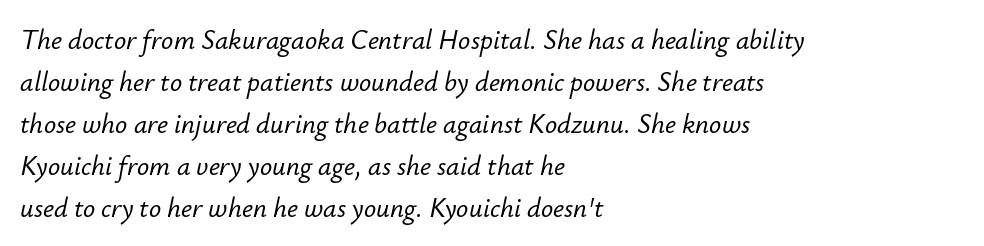
Q: Is the text italic (slanted)? A: Yes, it leans right by about 12 degrees.
Q: Is the text underlined? A: No.
Q: How is the paragraph aligned? A: Left-aligned.
Q: Is the spacing between letters normal or unusually wide? A: Normal.
Q: Is the spacing between lines tight, normal or loose? A: Normal.
